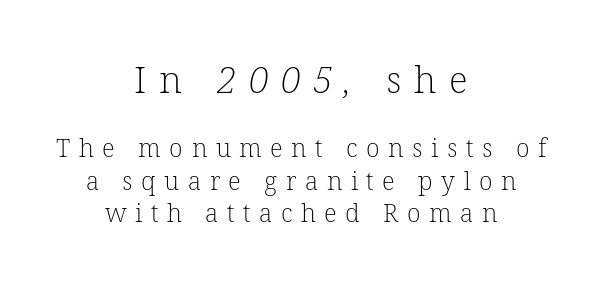
Each letter's strokes conclude with small projecting serifs. Stroke thickness stays within the range of a standard reading face or lighter. The passage shown is not underscored anywhere. A typesetter would call this leading conventional body-copy spacing. Students, note that the glyphs here are deliberately spaced far apart.
